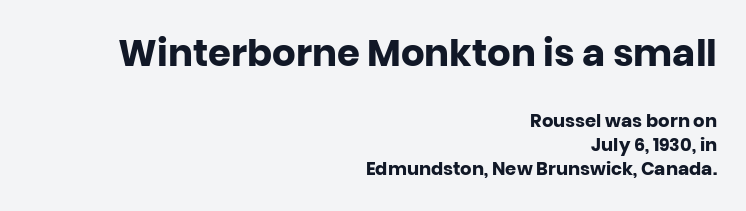
Q: Is the text bold? A: Yes.
Q: Is the text italic (slanted)? A: No, it is upright.
Q: Is the typeface a serif or a sans-serif typeface? A: Sans-serif.
Q: Is the text underlined? A: No.
Q: How is the paragraph aligned? A: Right-aligned.
Q: Is the spacing between letters normal or unusually wide? A: Normal.
Q: Is the spacing between lines tight, normal or loose? A: Normal.
Q: Which block of text is set in a larger size, the first (top) or the second (bottom)? A: The first (top) one.
Q: Width (condensed, normal, or wide)? A: Normal.
Q: Stroke contrast? A: Low.
Q: x-height? A: Large.
Q: Monospaced? A: No.
